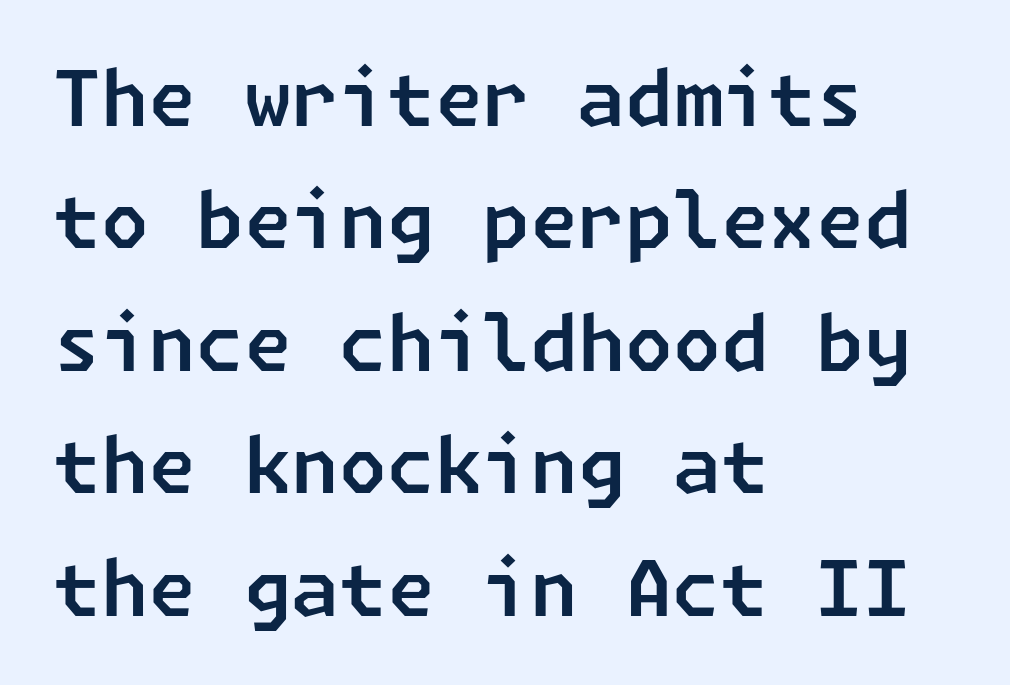
The image shows 77 px sans-serif type; set left-aligned, normal line spacing (1.59x), normal letter spacing, not underlined; low stroke contrast and a medium x-height.
